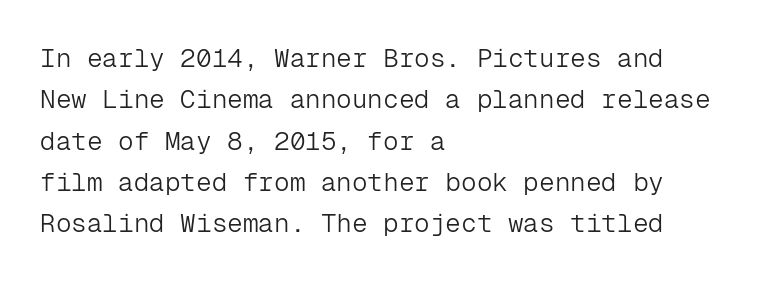
{"italic": "no", "bold": "no", "underline": "no", "align": "left", "line_spacing": "normal", "line_spacing_ratio": 1.59, "letter_spacing": "normal", "letter_spacing_em": 0.0, "glyph_px": 26}
